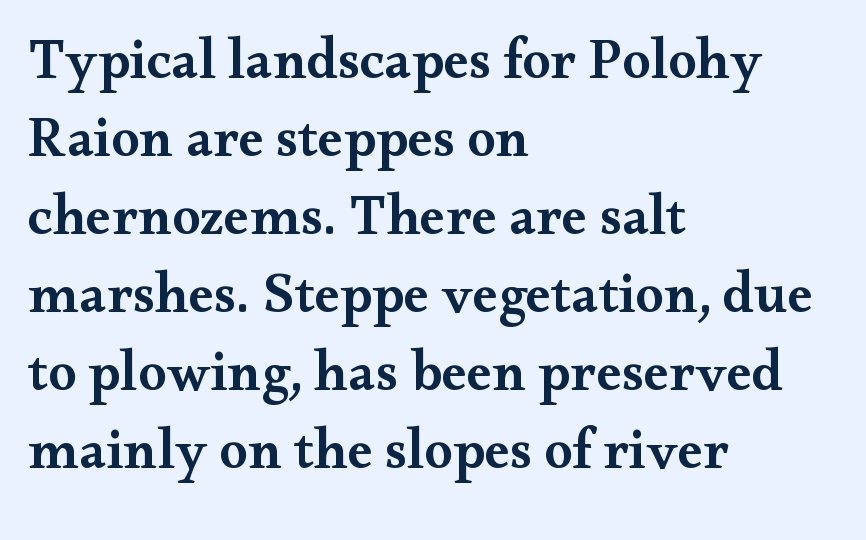
{"serif": "yes", "italic": "no", "bold": "semi", "weight": "semibold", "width": "wide", "stroke_contrast": "medium", "x_height": "small", "monospaced": "no", "underline": "no", "align": "left", "line_spacing": "normal", "line_spacing_ratio": 1.37, "letter_spacing": "normal", "letter_spacing_em": 0.0, "glyph_px": 57}
